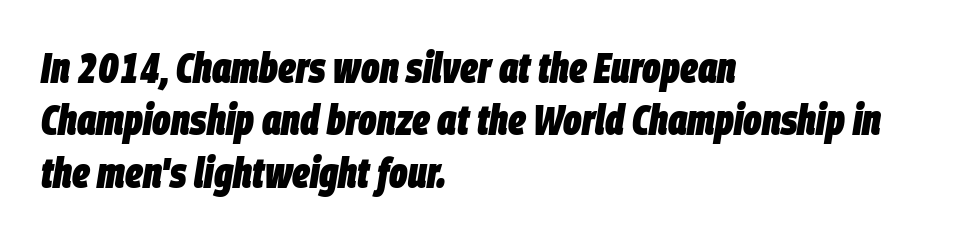
The image shows 43 px heavy, condensed type, italic (leaning right); set left-aligned, line spacing 1.22x, normal letter spacing, not underlined; low stroke contrast and a large x-height.
